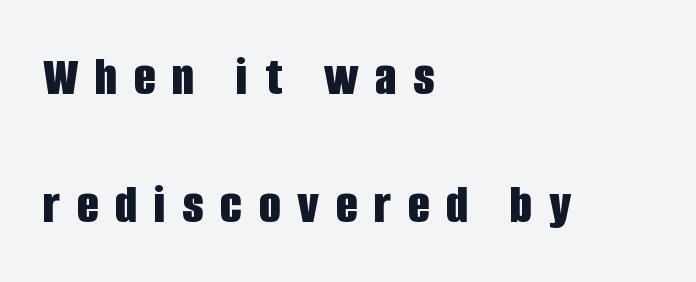
No word sits above an underline. The block of text is sparse from top to bottom, with ample space between rows. Teacher's note: observe the even left margin — that is flush-left alignment. The passage shown is typeset with a sans-serif family. Character widths vary here, with narrow letters taking less room than wide ones. Heavy-handed strokes throughout: this text is bold.
